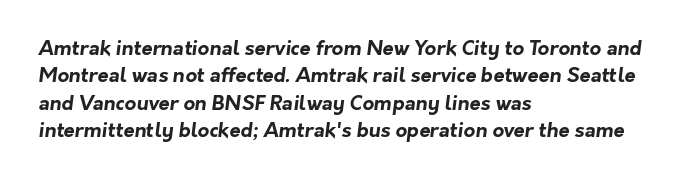
Q: Is the text bold? A: Yes.
Q: Is the text underlined? A: No.
Q: How is the paragraph aligned? A: Left-aligned.
Q: Is the spacing between letters normal or unusually wide? A: Normal.
Q: Is the spacing between lines tight, normal or loose? A: Normal.
